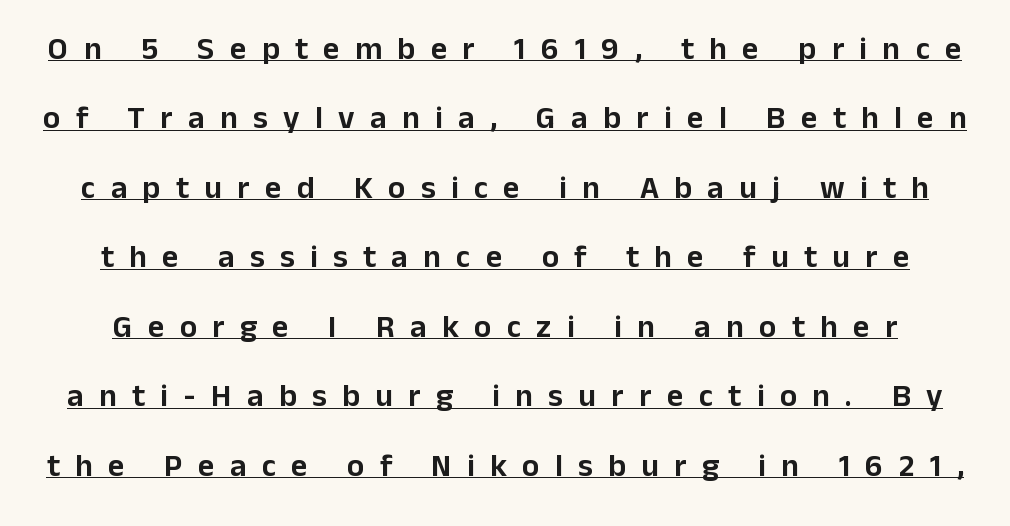
The image shows 32 px sans-serif type, upright; set loose line spacing (2.17x), unusually wide letter spacing (+0.48 em), underlined; low stroke contrast and a medium x-height.
